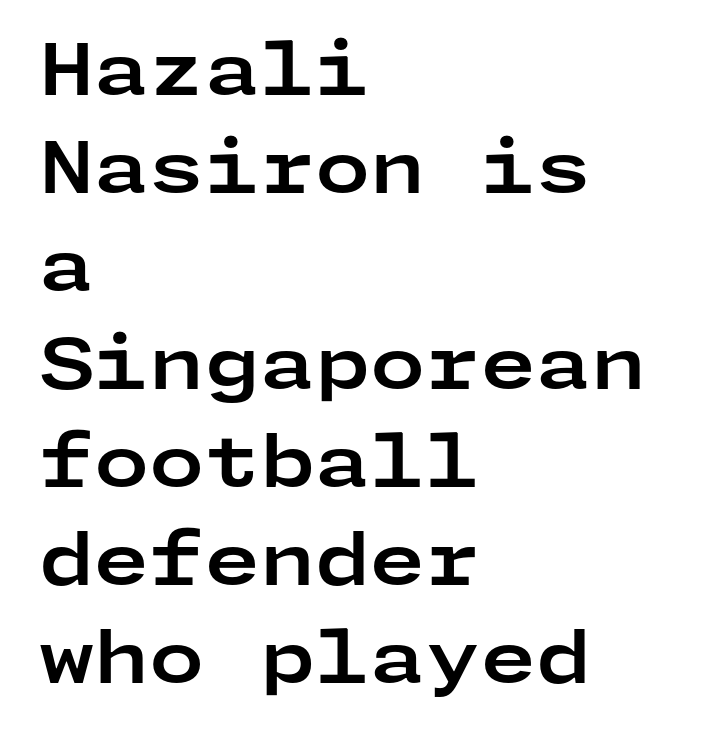
No feet cap the strokes, marking this as sans-serif type. Type without underlining. Plenty of ink on the page — the face is bold. Horizontal bands of white between lines are of average thickness. Reading down the block, your eye returns to a fixed left position each line. The type sits square on the baseline with zero lean.
